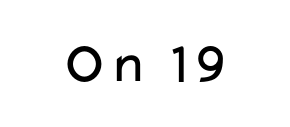
{"serif": "no", "italic": "no", "bold": "no", "weight": "regular", "width": "wide", "stroke_contrast": "low", "x_height": "medium", "monospaced": "no", "underline": "no", "letter_spacing": "normal", "letter_spacing_em": 0.0, "glyph_px": 58}
